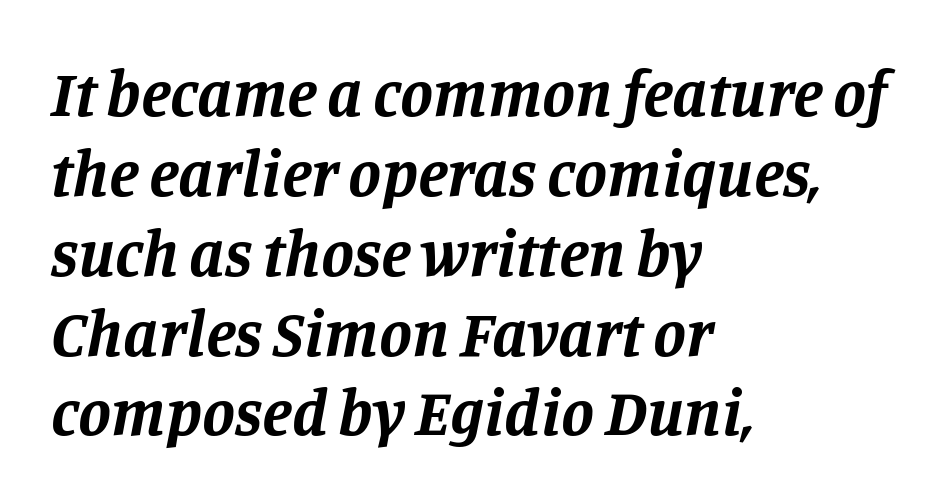
Q: Is the text bold? A: Yes.
Q: Is the text italic (slanted)? A: Yes, it leans right by about 11 degrees.
Q: Is the typeface a serif or a sans-serif typeface? A: Serif.
Q: Is the text underlined? A: No.
Q: How is the paragraph aligned? A: Left-aligned.
Q: Is the spacing between letters normal or unusually wide? A: Normal.
Q: Width (condensed, normal, or wide)? A: Normal.
Q: Stroke contrast? A: Low.
Q: x-height? A: Large.
Q: Monospaced? A: No.
